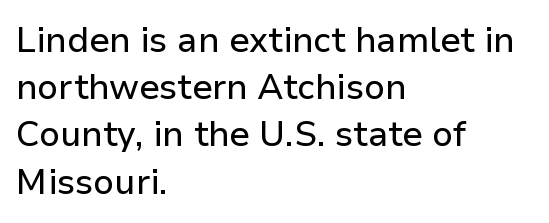
Q: Is the text italic (slanted)? A: No, it is upright.
Q: Is the typeface a serif or a sans-serif typeface? A: Sans-serif.
Q: Is the text underlined? A: No.
Q: How is the paragraph aligned? A: Left-aligned.
Q: Is the spacing between letters normal or unusually wide? A: Normal.
Q: Is the spacing between lines tight, normal or loose? A: Normal.
Q: Width (condensed, normal, or wide)? A: Normal.
Q: Stroke contrast? A: Low.
Q: x-height? A: Medium.
Q: Monospaced? A: No.
